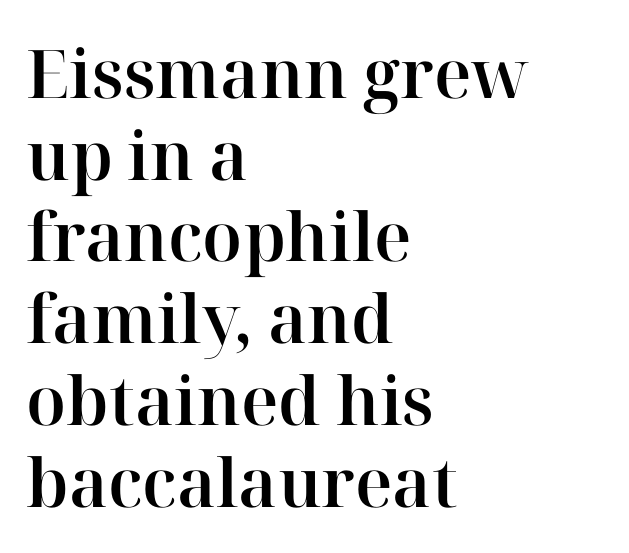
{"serif": "yes", "italic": "no", "width": "normal", "stroke_contrast": "high", "x_height": "medium", "monospaced": "no", "underline": "no", "align": "left", "line_spacing_ratio": 1.22, "letter_spacing": "normal", "letter_spacing_em": 0.0, "glyph_px": 67}
